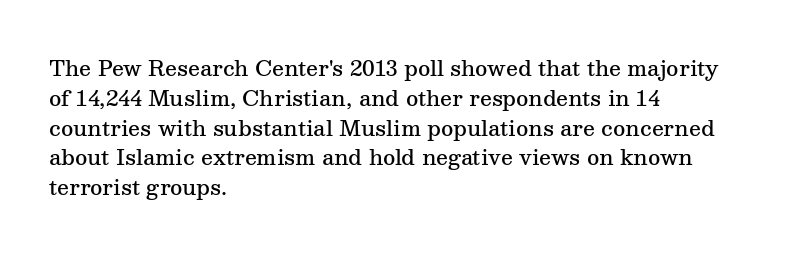
Q: Is the text bold? A: Semi-bold.
Q: Is the text italic (slanted)? A: No, it is upright.
Q: Is the text underlined? A: No.
Q: How is the paragraph aligned? A: Left-aligned.
Q: Is the spacing between letters normal or unusually wide? A: Normal.
Q: Is the spacing between lines tight, normal or loose? A: Normal.
